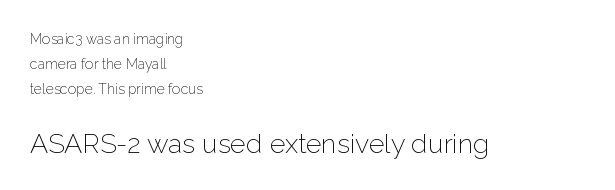
The image shows 27 px text type, upright; set left-aligned, line spacing 1.79x, normal letter spacing, not underlined; the second (bottom) block is 1.93x larger.
